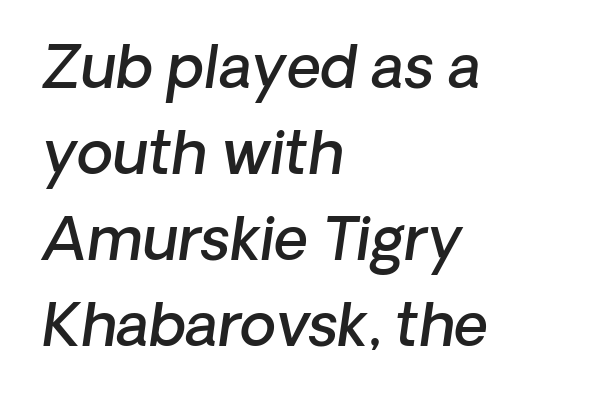
The image shows 59 px semibold type, italic (leaning right); set left-aligned, normal line spacing (1.46x), normal letter spacing, not underlined; low stroke contrast and a medium x-height.
